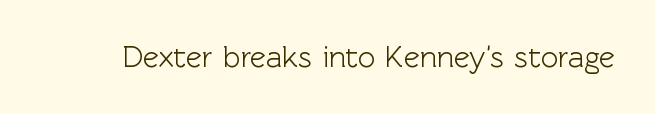
The image shows 30 px sans-serif type, upright; set normal letter spacing, not underlined; a medium x-height.
